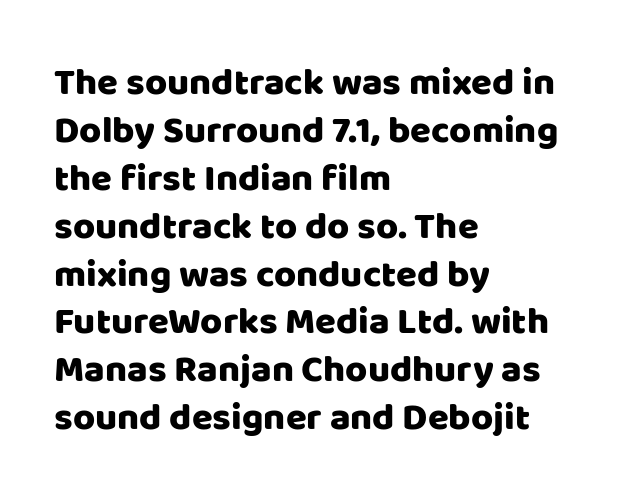
The face used here is proportionally spaced, like ordinary book or web type. Type style note: lacks serifs. A normal amount of white space separates one row of letters from the next. The typesetter chose a ragged-right arrangement here. Words appear dense and cohesive because spacing is normal. A typesetter would mark this as roman, not italic.
